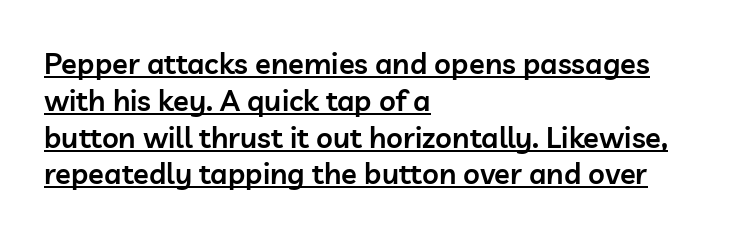
The image shows 29 px semibold sans-serif type, upright; set left-aligned, normal line spacing (1.27x), normal letter spacing, underlined; low stroke contrast and a medium x-height.
